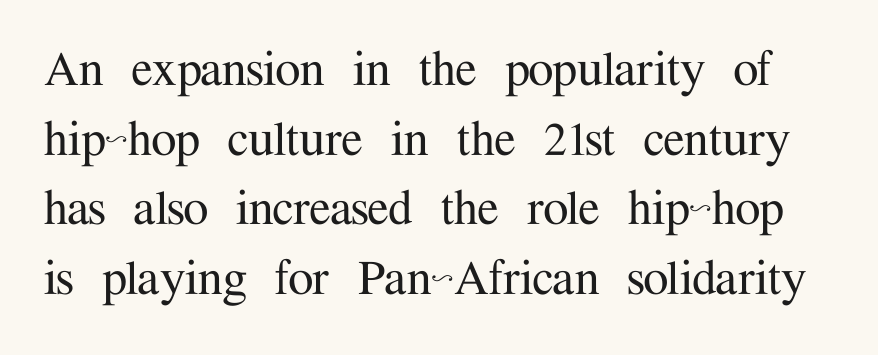
The image shows 57 px serif type, upright; set line spacing 1.22x, normal letter spacing, not underlined; medium stroke contrast and a medium x-height.
